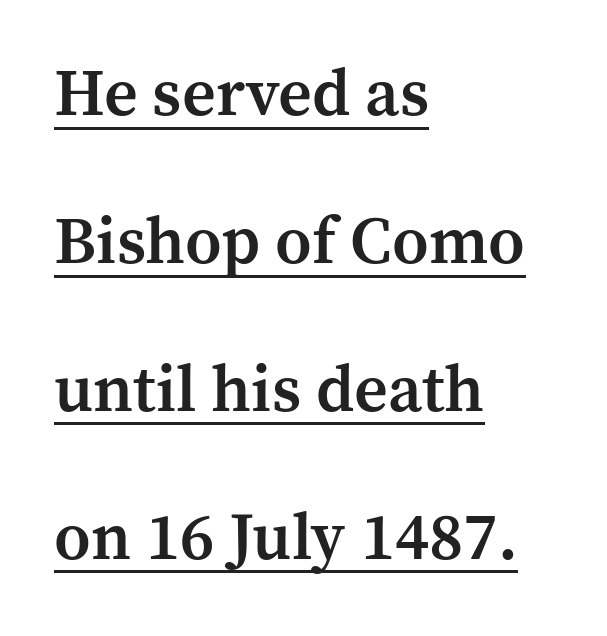
{"serif": "yes", "italic": "no", "bold": "semi", "weight": "semibold", "width": "normal", "stroke_contrast": "medium", "x_height": "medium", "monospaced": "no", "underline": "yes", "align": "left", "line_spacing": "loose", "line_spacing_ratio": 2.24, "letter_spacing": "normal", "letter_spacing_em": 0.0, "glyph_px": 66}
